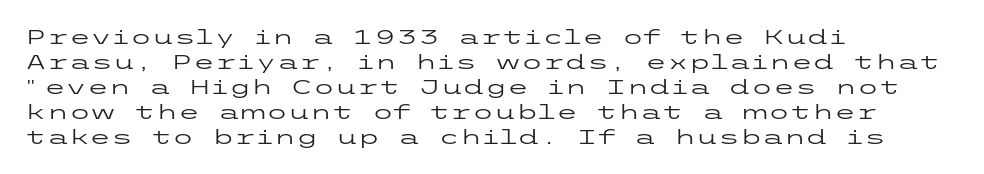
{"italic": "no", "bold": "no", "underline": "no", "align": "left", "line_spacing": "normal", "line_spacing_ratio": 1.25, "letter_spacing": "normal", "letter_spacing_em": 0.0, "glyph_px": 20}
